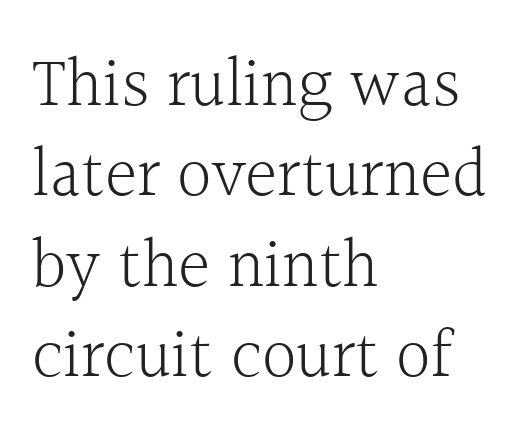
The image shows 69 px light serif type, upright; set left-aligned, normal line spacing (1.31x), normal letter spacing, not underlined; a medium x-height.
